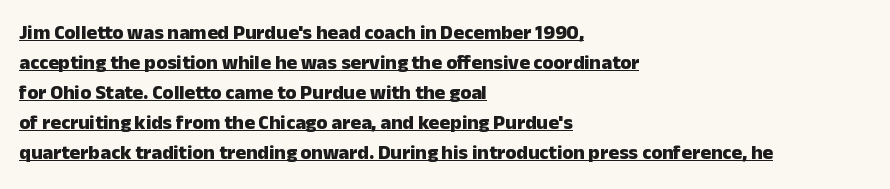
{"italic": "no", "bold": "yes", "underline": "yes", "align": "left", "line_spacing": "normal", "line_spacing_ratio": 1.5, "letter_spacing": "normal", "letter_spacing_em": 0.0, "glyph_px": 20}
